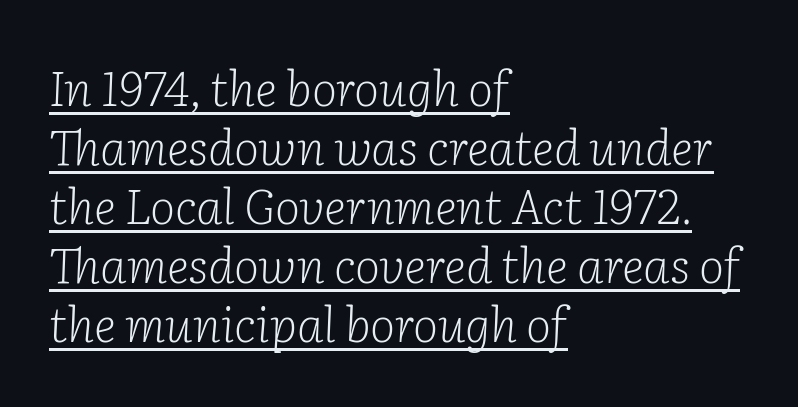
A typesetter would mark this as italic. Is the stroke heavy? The answer is a plain regular-or-lighter. One-word summary of the alignment: left. Between one letter and the next there's only the usual sliver of space. Looks like regular typesetting: each glyph gets only the width it needs.
